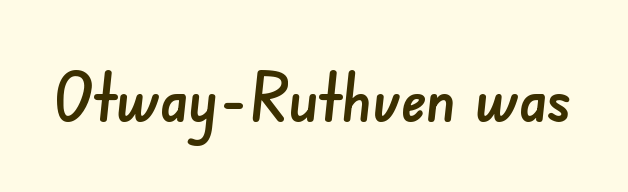
Q: Is the typeface a serif or a sans-serif typeface? A: Sans-serif.
Q: Is the text underlined? A: No.
Q: Is the spacing between letters normal or unusually wide? A: Normal.
Q: Width (condensed, normal, or wide)? A: Normal.
Q: Stroke contrast? A: Low.
Q: x-height? A: Small.
Q: Monospaced? A: No.
